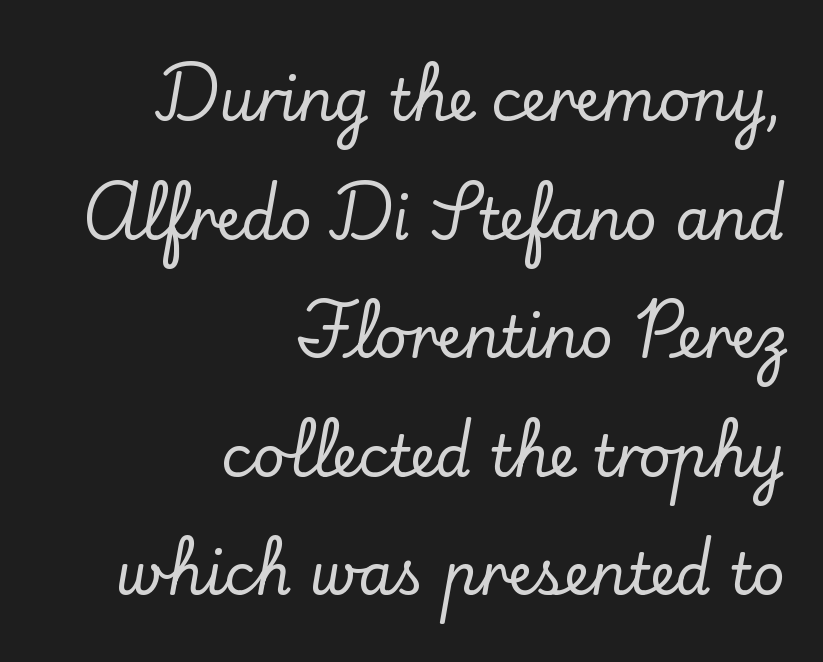
{"serif": "yes", "width": "normal", "stroke_contrast": "low", "x_height": "small", "monospaced": "no", "underline": "no", "align": "right", "line_spacing": "loose", "line_spacing_ratio": 2.08, "letter_spacing": "normal", "letter_spacing_em": 0.0, "glyph_px": 57}
